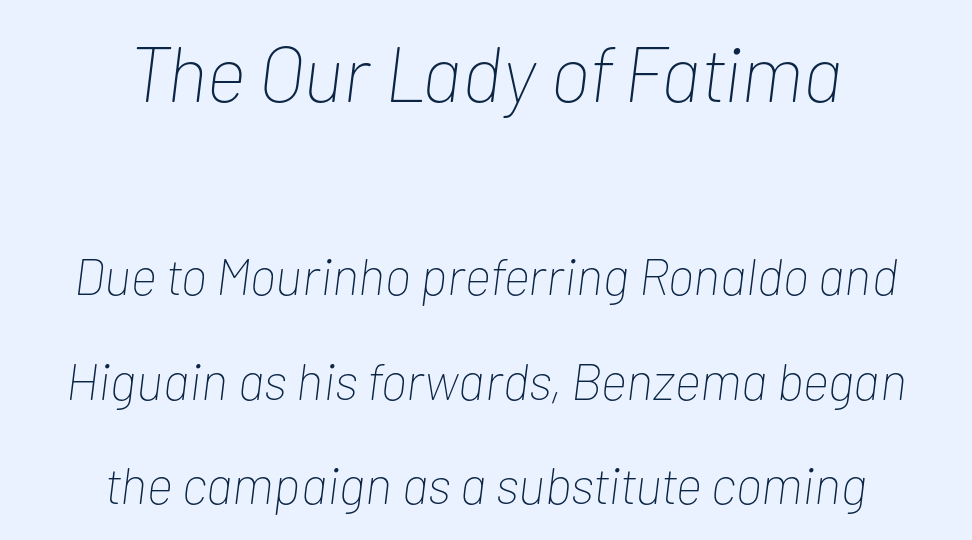
{"italic": "yes", "lean": "right", "slant_degrees": 7, "bold": "no", "weight": "thin", "width": "condensed", "stroke_contrast": "low", "x_height": "medium", "monospaced": "no", "underline": "no", "align": "center", "line_spacing": "loose", "line_spacing_ratio": 2.01, "letter_spacing": "normal", "letter_spacing_em": 0.0, "larger_block": "first", "size_ratio": 1.5, "glyph_px": 78}
